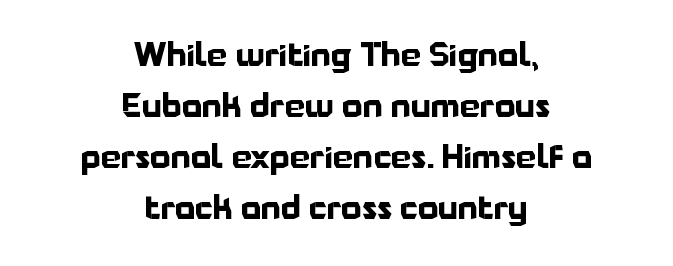
Q: Is the text bold? A: Yes.
Q: Is the text italic (slanted)? A: No, it is upright.
Q: Is the typeface a serif or a sans-serif typeface? A: Sans-serif.
Q: Is the text underlined? A: No.
Q: How is the paragraph aligned? A: Centered.
Q: Is the spacing between letters normal or unusually wide? A: Normal.
Q: Is the spacing between lines tight, normal or loose? A: Normal.
Q: Width (condensed, normal, or wide)? A: Normal.
Q: Stroke contrast? A: Low.
Q: x-height? A: Medium.
Q: Monospaced? A: No.
